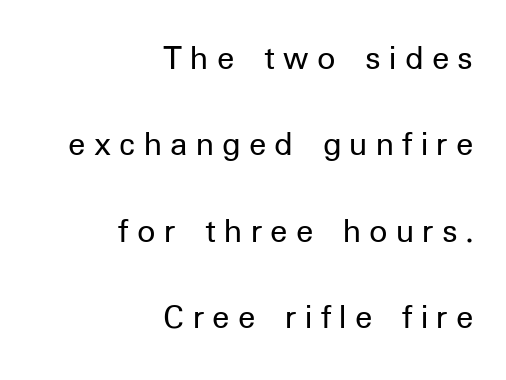
Q: Is the text bold? A: No.
Q: Is the text italic (slanted)? A: No, it is upright.
Q: Is the typeface a serif or a sans-serif typeface? A: Sans-serif.
Q: Is the text underlined? A: No.
Q: How is the paragraph aligned? A: Right-aligned.
Q: Is the spacing between letters normal or unusually wide? A: Unusually wide.
Q: Is the spacing between lines tight, normal or loose? A: Loose.
Q: Width (condensed, normal, or wide)? A: Normal.
Q: Stroke contrast? A: Low.
Q: x-height? A: Medium.
Q: Monospaced? A: No.
